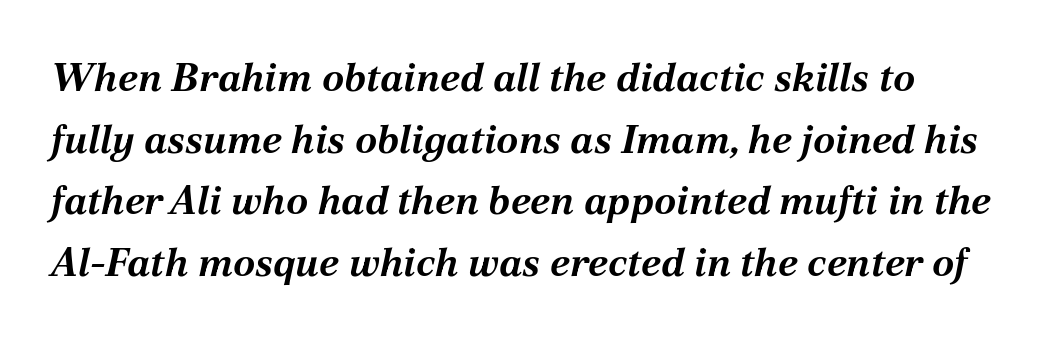
{"italic": "yes", "lean": "right", "slant_degrees": 12, "bold": "yes", "weight": "bold", "width": "normal", "stroke_contrast": "medium", "x_height": "medium", "monospaced": "no", "underline": "no", "line_spacing": "normal", "line_spacing_ratio": 1.54, "letter_spacing": "normal", "letter_spacing_em": 0.0, "glyph_px": 40}
